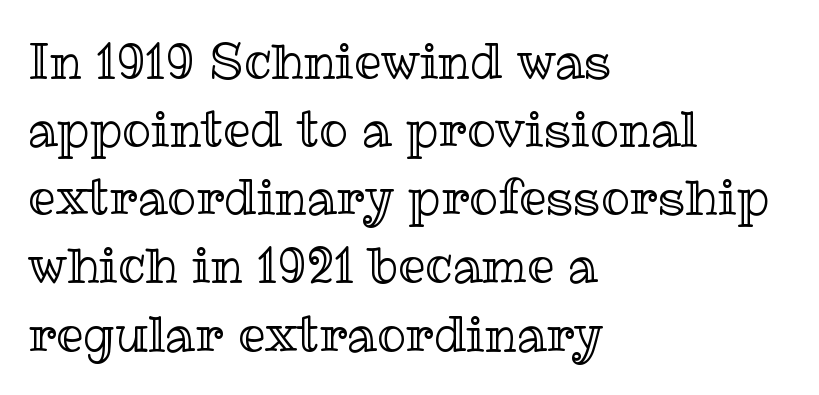
Honestly, the letter spacing is just normal — you wouldn't notice it. This is roman type, the default non-slanted kind. The setting favours the left margin, as ordinary paragraphs usually do. The passage shown is typed in a proportional face where columns would drift.
